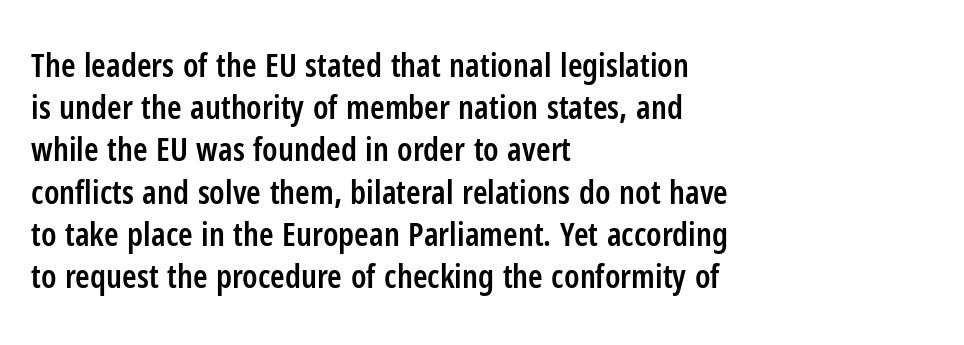
{"serif": "no", "italic": "no", "bold": "semi", "weight": "semibold", "width": "condensed", "stroke_contrast": "low", "x_height": "medium", "monospaced": "no", "underline": "no", "align": "left", "line_spacing": "normal", "line_spacing_ratio": 1.28, "letter_spacing": "normal", "letter_spacing_em": 0.0, "glyph_px": 33}
